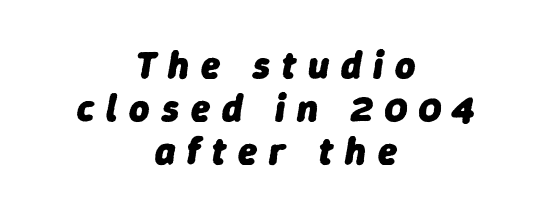
{"italic": "yes", "lean": "right", "slant_degrees": 9, "bold": "yes", "weight": "heavy", "width": "normal", "stroke_contrast": "low", "x_height": "medium", "monospaced": "no", "underline": "no", "align": "center", "line_spacing": "tight", "line_spacing_ratio": 1.1, "letter_spacing": "wide", "letter_spacing_em": 0.3, "glyph_px": 39}
